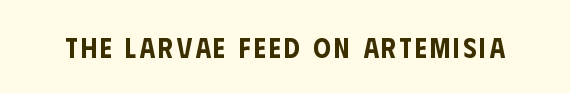
{"serif": "no", "italic": "no", "width": "condensed", "stroke_contrast": "low", "x_height": "large", "monospaced": "no", "underline": "no", "glyph_px": 28}
